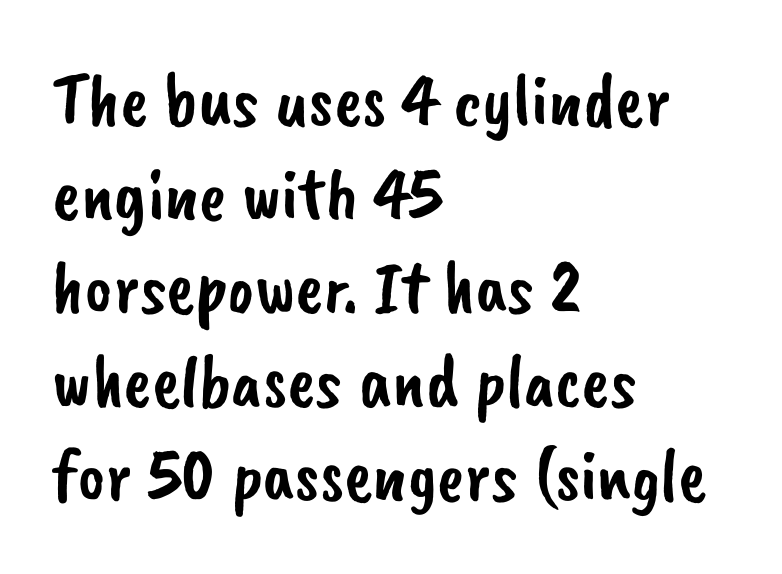
{"serif": "no", "width": "normal", "stroke_contrast": "low", "x_height": "small", "monospaced": "no", "underline": "no", "align": "left", "line_spacing": "normal", "line_spacing_ratio": 1.25, "letter_spacing": "normal", "letter_spacing_em": 0.0, "glyph_px": 75}
